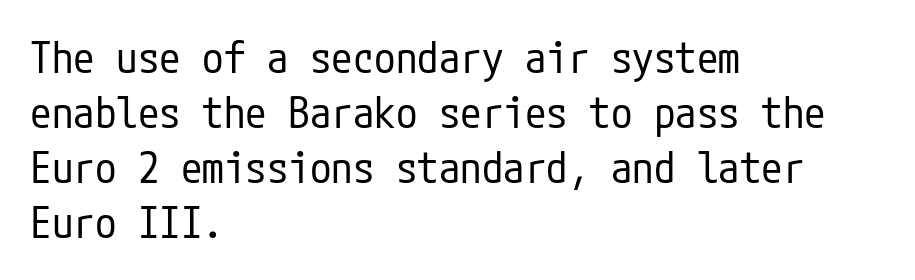
Q: Is the text bold? A: No.
Q: Is the text italic (slanted)? A: No, it is upright.
Q: Is the typeface a serif or a sans-serif typeface? A: Sans-serif.
Q: Is the text underlined? A: No.
Q: How is the paragraph aligned? A: Left-aligned.
Q: Is the spacing between letters normal or unusually wide? A: Normal.
Q: Is the spacing between lines tight, normal or loose? A: Normal.
Q: Width (condensed, normal, or wide)? A: Condensed.
Q: Stroke contrast? A: Low.
Q: x-height? A: Medium.
